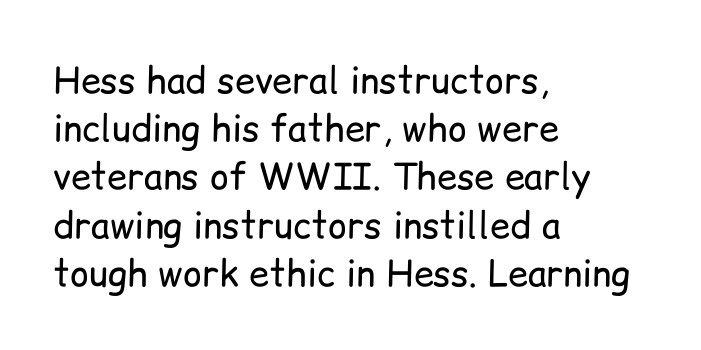
{"serif": "no", "italic": "no", "bold": "no", "weight": "regular", "width": "normal", "stroke_contrast": "low", "x_height": "medium", "monospaced": "no", "underline": "no", "align": "left", "line_spacing": "normal", "line_spacing_ratio": 1.34, "letter_spacing": "normal", "letter_spacing_em": 0.0, "glyph_px": 36}
